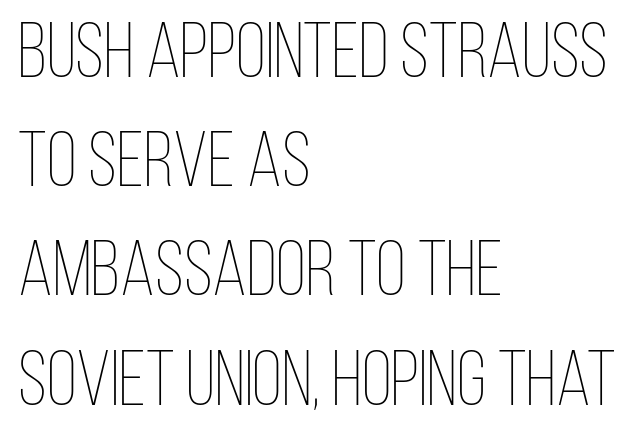
The image shows 78 px thin, condensed type, upright; set left-aligned, normal line spacing (1.4x), normal letter spacing, not underlined; low stroke contrast and a large x-height.
